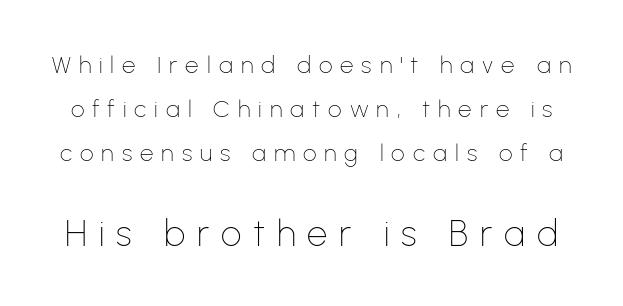
Style check: upright. Lines of text with bare space underneath. Are there feet on the stems? There aren't — it's a sans. Do the characters align in a grid? No, the font is proportional. Block two is the big one; block one sits smaller above it.
